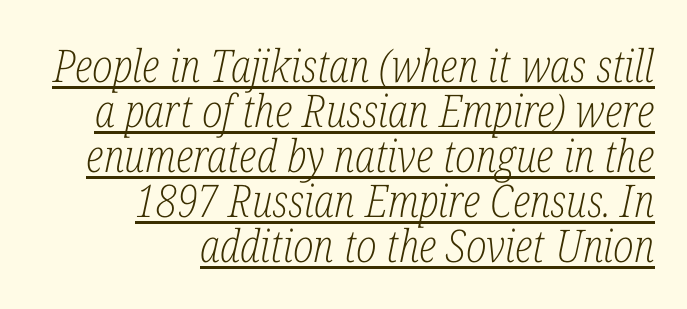
{"serif": "yes", "italic": "yes", "lean": "right", "slant_degrees": 12, "bold": "no", "weight": "light", "width": "condensed", "stroke_contrast": "low", "x_height": "medium", "monospaced": "no", "underline": "yes", "align": "right", "line_spacing": "tight", "line_spacing_ratio": 1.0, "letter_spacing": "normal", "letter_spacing_em": 0.0, "glyph_px": 45}
